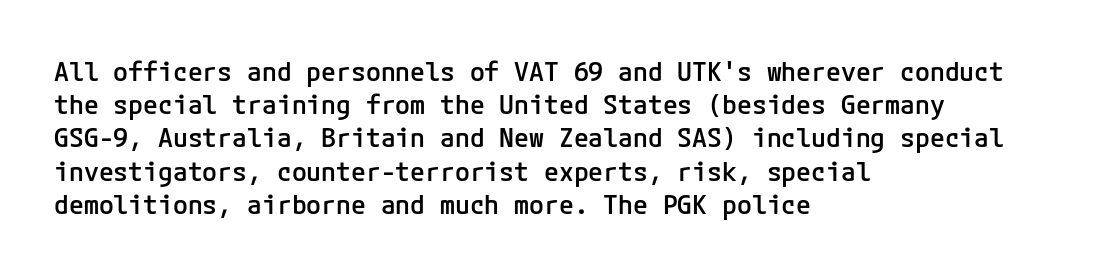
The image shows 27 px text type, upright; set left-aligned, line spacing 1.23x, normal letter spacing, not underlined.
